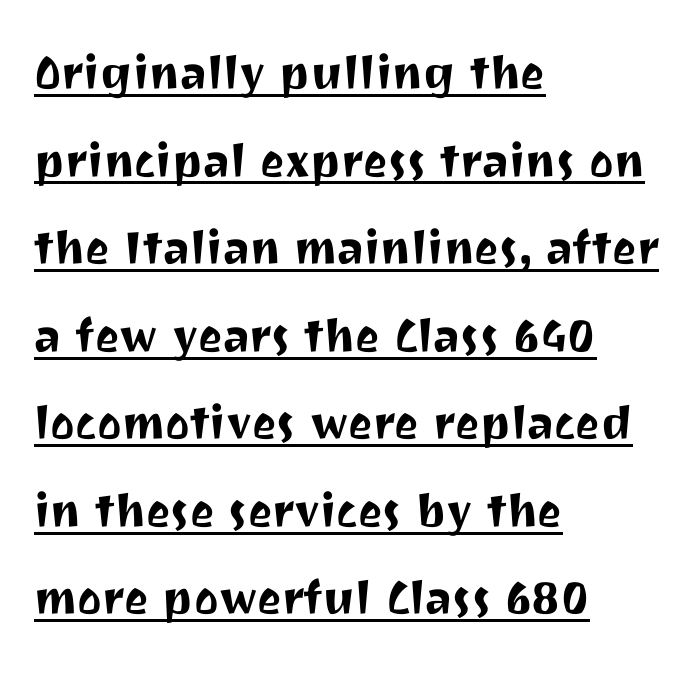
{"serif": "no", "italic": "no", "width": "normal", "stroke_contrast": "medium", "x_height": "medium", "monospaced": "no", "underline": "yes", "align": "left", "line_spacing": "normal", "line_spacing_ratio": 1.51, "letter_spacing": "normal", "letter_spacing_em": 0.0, "glyph_px": 58}
